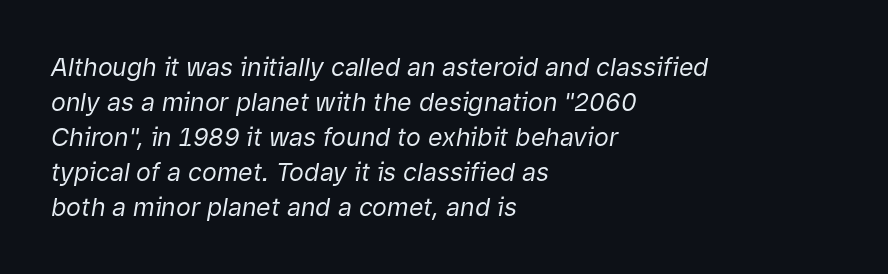
Stroke thickness stays within the range of a standard reading face or lighter. The passage shown has conventional tracking throughout. A typesetter would mark this as italic. The rendering anchors every line to the left-hand side. This block has exactly the height ordinary leading produces. This rendering features lettering with no underline.
